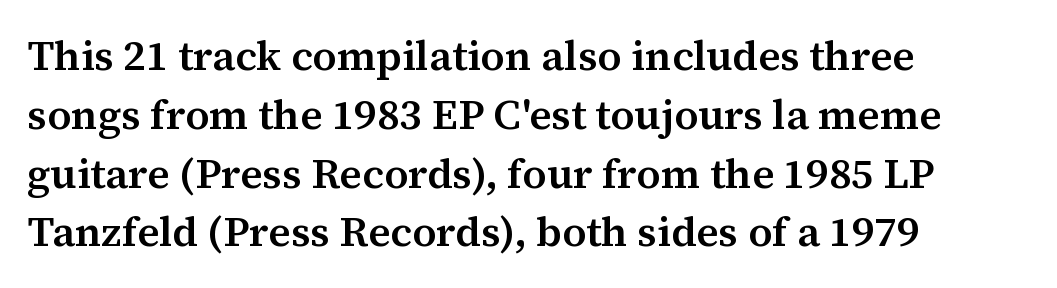
Stroke thickness is moderately raised; the sample reads as semibold. If you measured baseline to baseline, you'd find a middling distance. Serifs: yes, visible at the terminals of the letterforms. A student would call this left alignment; a typographer would say flush left, rag right. The passage shown is typed in a proportional face where columns would drift. The tracking reads as untouched default to a designer's eye.
